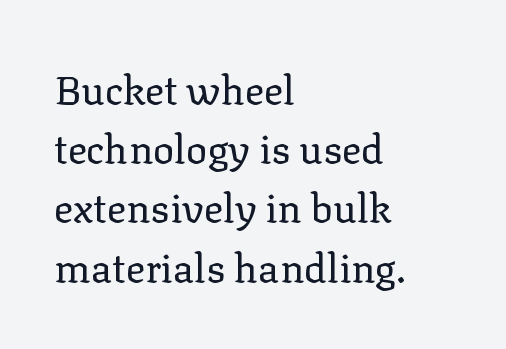
No word sits above an underline. Which margin do the lines hug? The left one — the right edge is uneven. Each letter's strokes conclude with small projecting serifs. The passage shown is not bold in any degree. A typesetter would call this proportional, since set widths differ per character. Honestly, the letter spacing is just normal — you wouldn't notice it.
